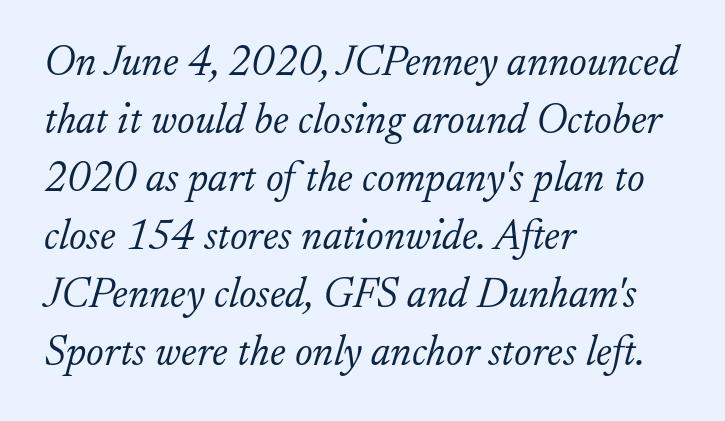
The image shows 42 px light serif type, italic (leaning right); set left-aligned, normal line spacing (1.38x), normal letter spacing, not underlined; low stroke contrast and a small x-height.
